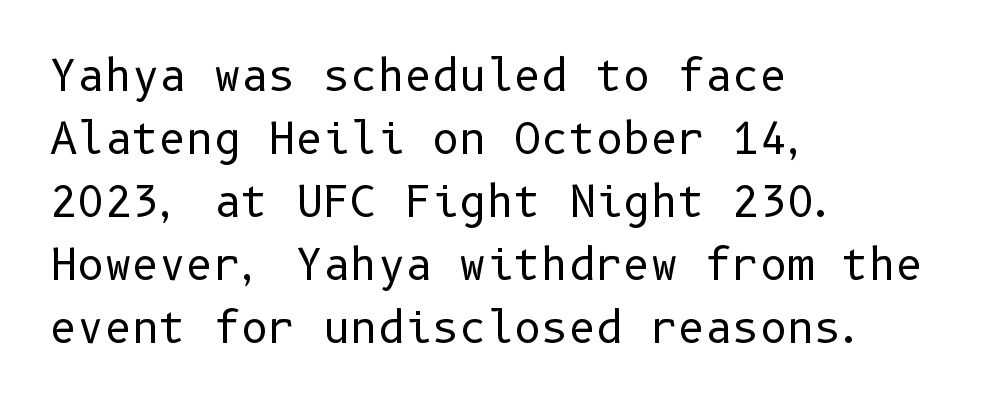
The image shows 42 px regular-weight sans-serif type, upright; set left-aligned, normal line spacing (1.5x), normal letter spacing, not underlined; low stroke contrast and a medium x-height.
